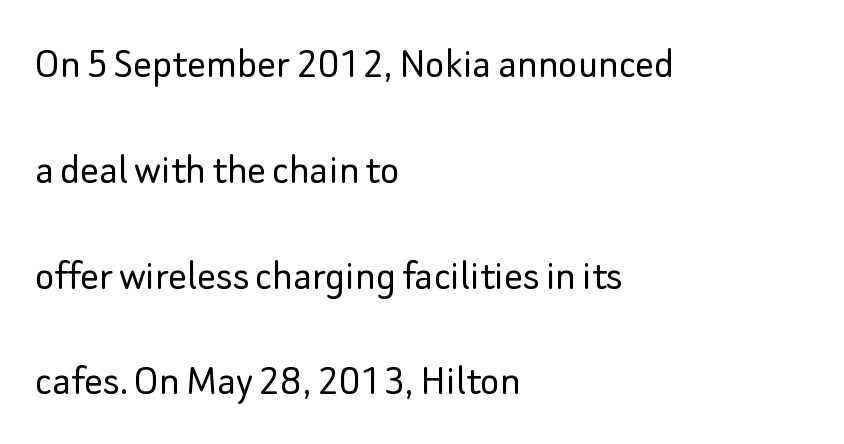
{"serif": "no", "italic": "no", "bold": "no", "weight": "light", "width": "normal", "stroke_contrast": "low", "x_height": "small", "monospaced": "no", "underline": "no", "align": "left", "line_spacing": "loose", "line_spacing_ratio": 2.3, "letter_spacing": "normal", "letter_spacing_em": 0.0, "glyph_px": 46}
